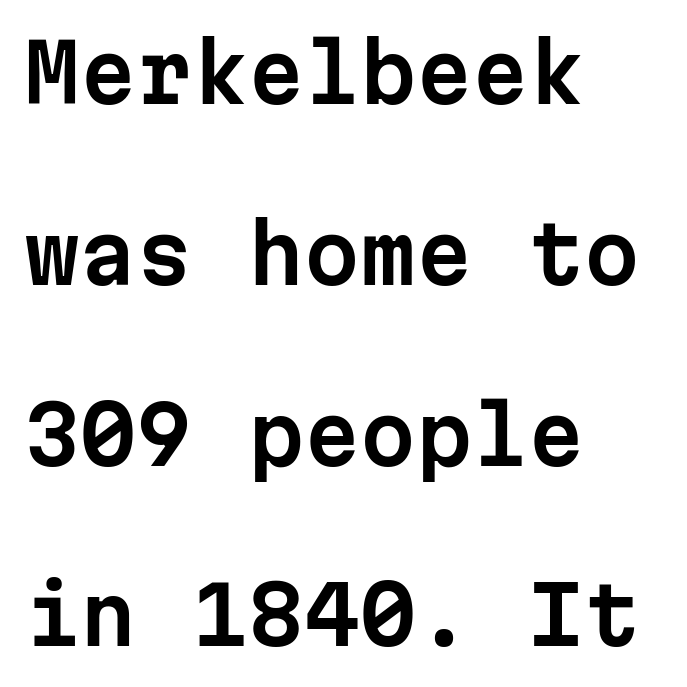
The image shows 80 px sans-serif type, upright, monospaced; set left-aligned, loose line spacing (2.26x), normal letter spacing, not underlined; low stroke contrast and a medium x-height.
